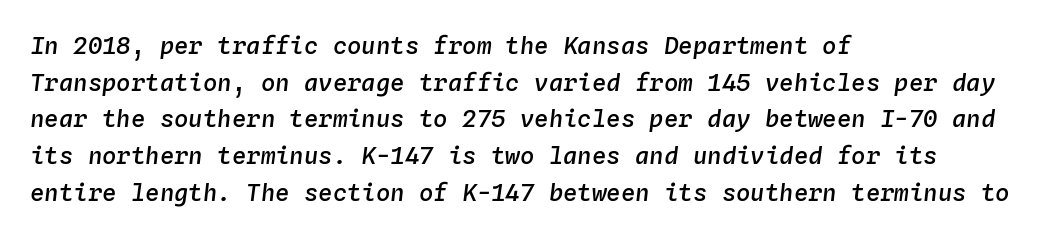
The image shows 24 px text type, italic (leaning right); set left-aligned, normal line spacing (1.53x), normal letter spacing, not underlined.
